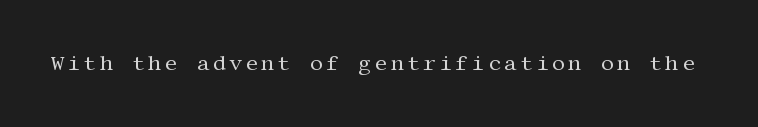
The image shows 21 px text type, upright; set not underlined.
